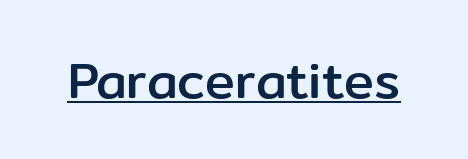
Q: Is the text italic (slanted)? A: No, it is upright.
Q: Is the typeface a serif or a sans-serif typeface? A: Sans-serif.
Q: Is the text underlined? A: Yes.
Q: Is the spacing between letters normal or unusually wide? A: Normal.
Q: Width (condensed, normal, or wide)? A: Normal.
Q: Stroke contrast? A: Low.
Q: x-height? A: Medium.
Q: Monospaced? A: No.
